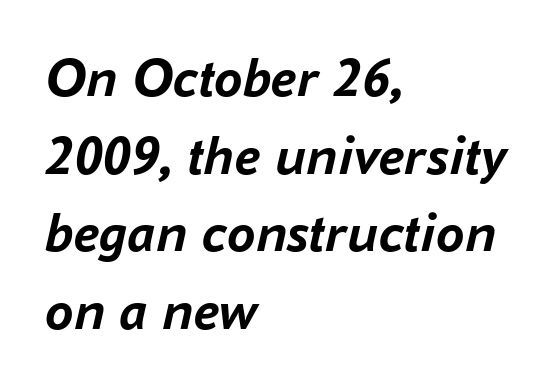
The image shows 57 px semibold type, italic (leaning right); set left-aligned, normal line spacing (1.36x), normal letter spacing, not underlined; low stroke contrast and a medium x-height.
